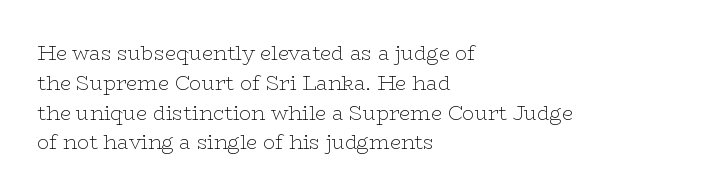
{"italic": "no", "bold": "no", "underline": "no", "align": "left", "line_spacing": "normal", "line_spacing_ratio": 1.49, "letter_spacing": "normal", "letter_spacing_em": 0.0, "glyph_px": 20}
